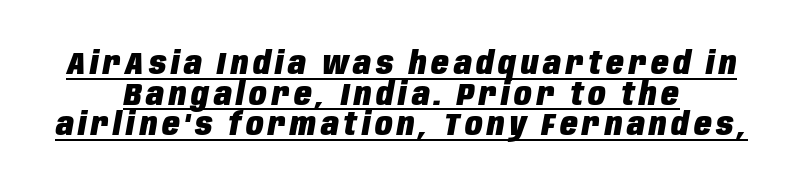
{"italic": "yes", "lean": "right", "slant_degrees": 10, "bold": "yes", "weight": "heavy", "width": "condensed", "stroke_contrast": "low", "x_height": "large", "monospaced": "no", "underline": "yes", "align": "center", "line_spacing": "tight", "line_spacing_ratio": 0.96, "glyph_px": 32}
